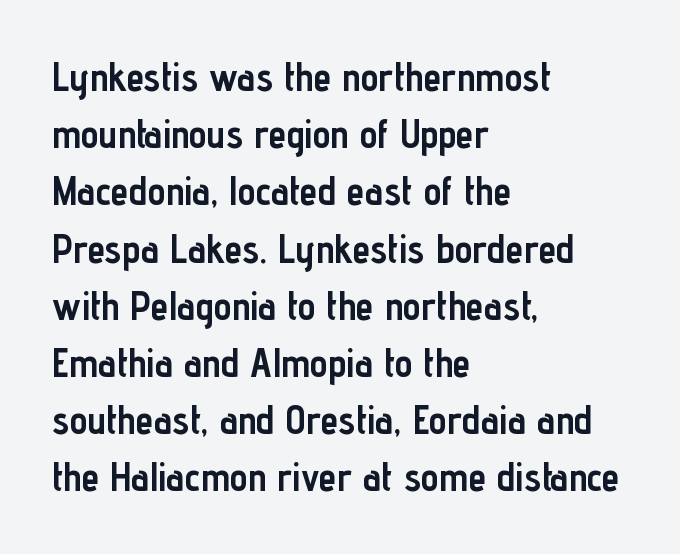
{"serif": "no", "italic": "no", "bold": "yes", "weight": "semibold", "width": "condensed", "stroke_contrast": "low", "x_height": "medium", "monospaced": "no", "underline": "no", "align": "left", "line_spacing": "normal", "line_spacing_ratio": 1.43, "letter_spacing": "normal", "letter_spacing_em": 0.0, "glyph_px": 40}
